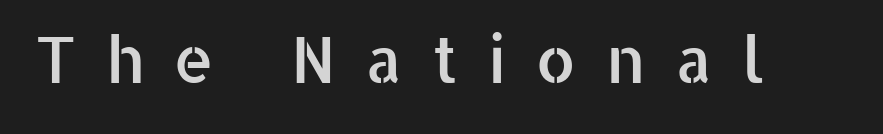
{"serif": "no", "italic": "no", "width": "normal", "stroke_contrast": "low", "x_height": "medium", "monospaced": "no", "underline": "no", "letter_spacing": "wide", "letter_spacing_em": 0.46, "glyph_px": 64}
